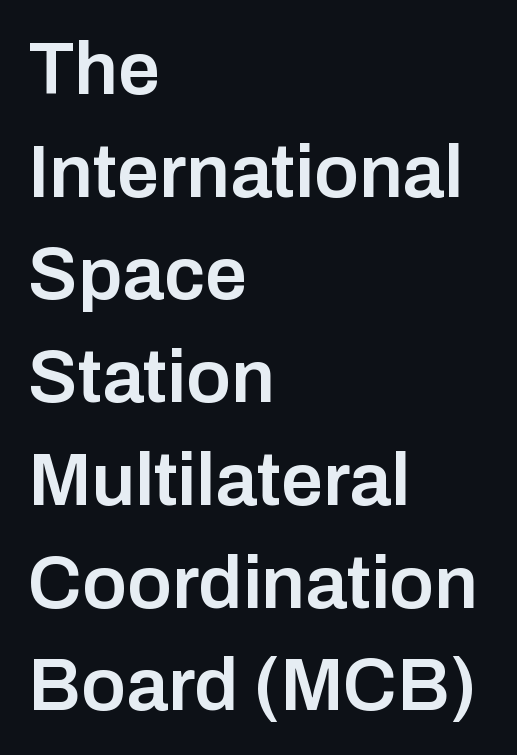
Q: Is the text bold? A: Semi-bold.
Q: Is the text italic (slanted)? A: No, it is upright.
Q: Is the typeface a serif or a sans-serif typeface? A: Sans-serif.
Q: Is the text underlined? A: No.
Q: How is the paragraph aligned? A: Left-aligned.
Q: Is the spacing between letters normal or unusually wide? A: Normal.
Q: Is the spacing between lines tight, normal or loose? A: Normal.
Q: Width (condensed, normal, or wide)? A: Normal.
Q: Stroke contrast? A: Low.
Q: x-height? A: Medium.
Q: Monospaced? A: No.
